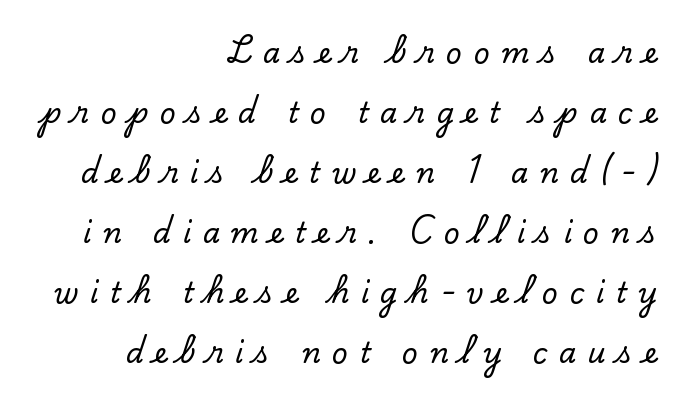
Q: Is the text italic (slanted)? A: Yes.
Q: Is the typeface a serif or a sans-serif typeface? A: Serif.
Q: Is the text underlined? A: No.
Q: How is the paragraph aligned? A: Right-aligned.
Q: Is the spacing between letters normal or unusually wide? A: Unusually wide.
Q: Is the spacing between lines tight, normal or loose? A: Loose.
Q: Width (condensed, normal, or wide)? A: Normal.
Q: Stroke contrast? A: Low.
Q: x-height? A: Small.
Q: Monospaced? A: No.
